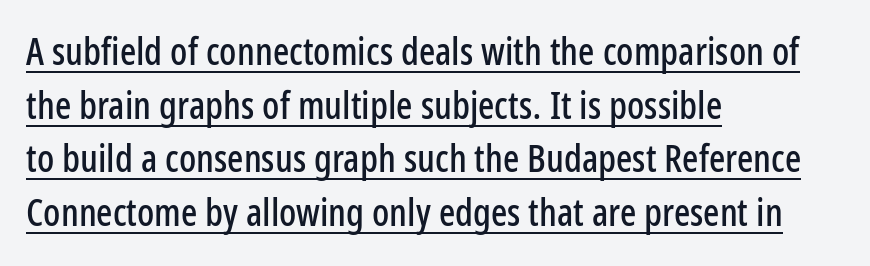
Letterform terminals end flat and unadorned throughout the passage. Each new line begins a customary step beneath the previous one. Nothing unusual about the tracking: characters are spaced as the font intends. Layout note: lines flush left. This is roman type, the default non-slanted kind.
